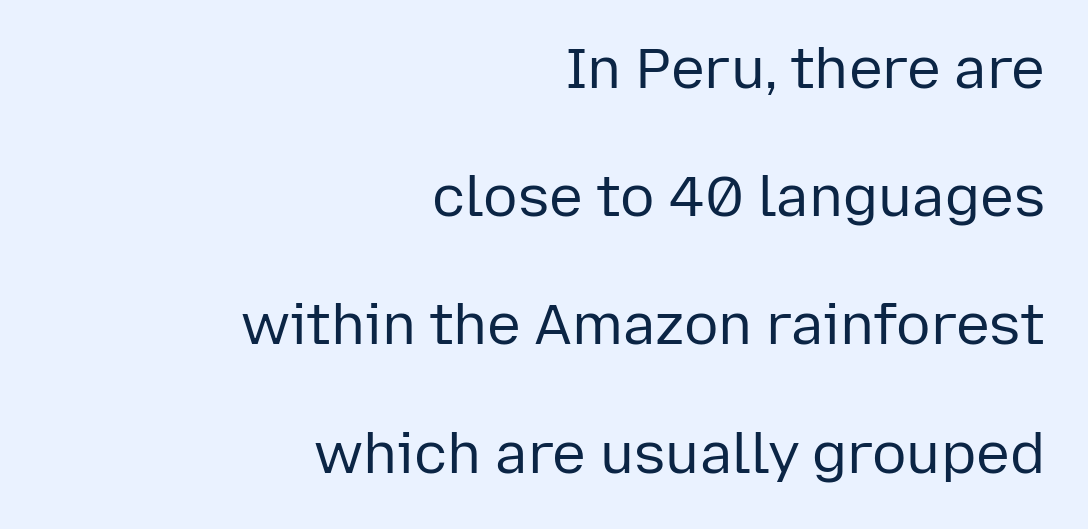
{"serif": "no", "italic": "no", "bold": "no", "weight": "regular", "width": "normal", "stroke_contrast": "low", "x_height": "medium", "monospaced": "no", "underline": "no", "align": "right", "line_spacing": "loose", "line_spacing_ratio": 2.25, "letter_spacing": "normal", "letter_spacing_em": 0.0, "glyph_px": 57}
